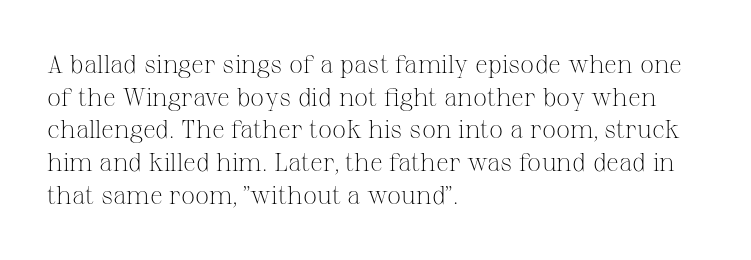
Q: Is the text bold? A: No.
Q: Is the text italic (slanted)? A: No, it is upright.
Q: Is the text underlined? A: No.
Q: How is the paragraph aligned? A: Left-aligned.
Q: Is the spacing between letters normal or unusually wide? A: Normal.
Q: Is the spacing between lines tight, normal or loose? A: Normal.
